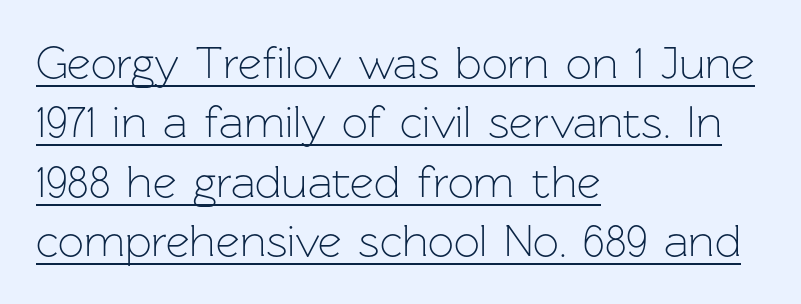
The image shows 46 px light sans-serif type, upright; set left-aligned, normal line spacing (1.29x), normal letter spacing, underlined; low stroke contrast and a medium x-height.
